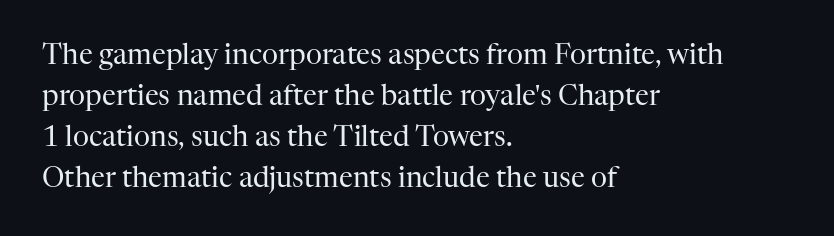
Q: Is the text bold? A: No.
Q: Is the text italic (slanted)? A: No, it is upright.
Q: Is the typeface a serif or a sans-serif typeface? A: Serif.
Q: Is the text underlined? A: No.
Q: How is the paragraph aligned? A: Left-aligned.
Q: Is the spacing between letters normal or unusually wide? A: Normal.
Q: Is the spacing between lines tight, normal or loose? A: Normal.
Q: Width (condensed, normal, or wide)? A: Normal.
Q: Stroke contrast? A: High.
Q: x-height? A: Medium.
Q: Monospaced? A: No.
